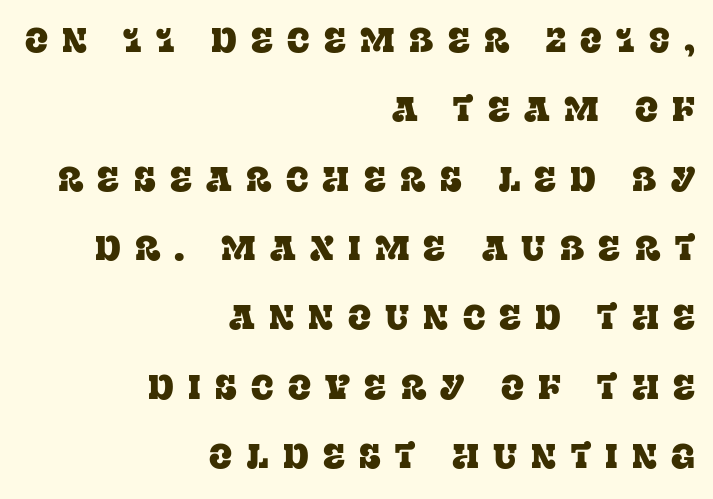
Q: Is the text italic (slanted)? A: No, it is upright.
Q: Is the typeface a serif or a sans-serif typeface? A: Serif.
Q: Is the text underlined? A: No.
Q: How is the paragraph aligned? A: Right-aligned.
Q: Is the spacing between letters normal or unusually wide? A: Unusually wide.
Q: Is the spacing between lines tight, normal or loose? A: Loose.
Q: Width (condensed, normal, or wide)? A: Normal.
Q: Stroke contrast? A: Low.
Q: x-height? A: Large.
Q: Monospaced? A: No.
